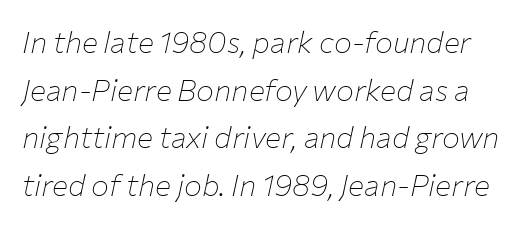
The image shows 30 px thin type, italic (leaning right); set normal line spacing (1.59x), normal letter spacing, not underlined; low stroke contrast and a medium x-height.
